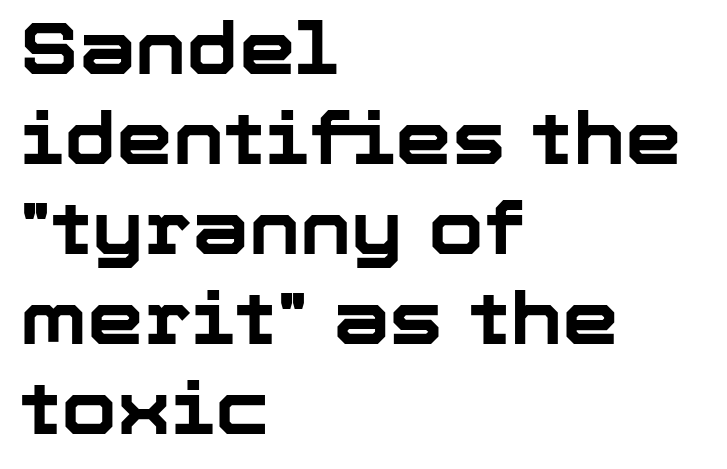
{"serif": "no", "italic": "no", "bold": "yes", "weight": "bold", "width": "normal", "stroke_contrast": "low", "x_height": "medium", "monospaced": "no", "underline": "no", "align": "left", "line_spacing": "normal", "line_spacing_ratio": 1.25, "letter_spacing": "normal", "letter_spacing_em": 0.0, "glyph_px": 72}
